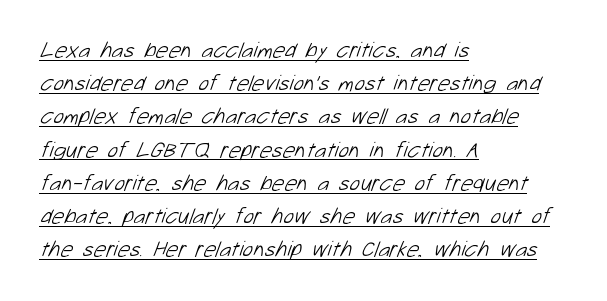
Q: Is the text bold? A: No.
Q: Is the text underlined? A: Yes.
Q: How is the paragraph aligned? A: Left-aligned.
Q: Is the spacing between letters normal or unusually wide? A: Normal.
Q: Is the spacing between lines tight, normal or loose? A: Normal.
